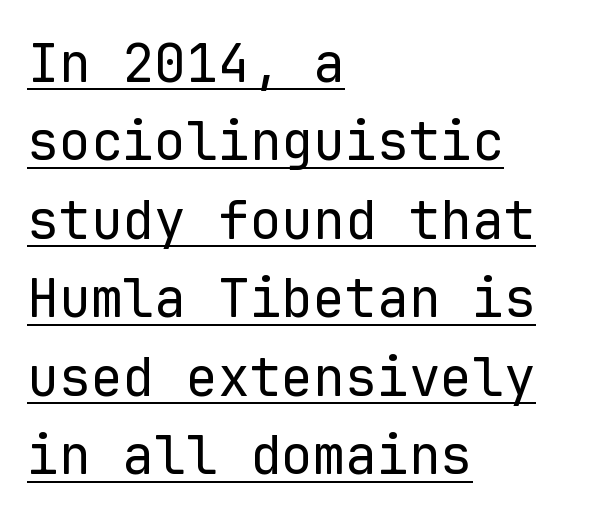
Q: Is the text bold? A: No.
Q: Is the text italic (slanted)? A: No, it is upright.
Q: Is the typeface a serif or a sans-serif typeface? A: Sans-serif.
Q: Is the text underlined? A: Yes.
Q: How is the paragraph aligned? A: Left-aligned.
Q: Is the spacing between letters normal or unusually wide? A: Normal.
Q: Is the spacing between lines tight, normal or loose? A: Normal.
Q: Width (condensed, normal, or wide)? A: Normal.
Q: Stroke contrast? A: Low.
Q: x-height? A: Medium.
Q: Monospaced? A: Yes.
